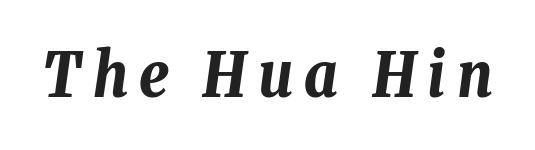
{"italic": "yes", "lean": "right", "slant_degrees": 8, "bold": "yes", "weight": "bold", "width": "condensed", "stroke_contrast": "low", "x_height": "medium", "monospaced": "no", "underline": "no", "glyph_px": 62}
